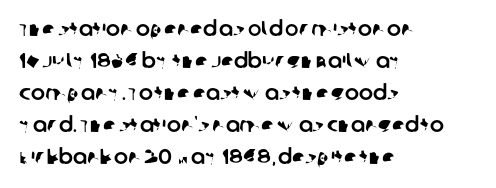
Q: Is the text underlined? A: No.
Q: How is the paragraph aligned? A: Left-aligned.
Q: Is the spacing between letters normal or unusually wide? A: Normal.
Q: Is the spacing between lines tight, normal or loose? A: Normal.
